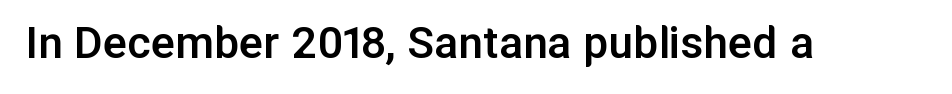
Q: Is the text bold? A: Semi-bold.
Q: Is the text italic (slanted)? A: No, it is upright.
Q: Is the typeface a serif or a sans-serif typeface? A: Sans-serif.
Q: Is the text underlined? A: No.
Q: Is the spacing between letters normal or unusually wide? A: Normal.
Q: Width (condensed, normal, or wide)? A: Normal.
Q: Stroke contrast? A: Low.
Q: x-height? A: Medium.
Q: Monospaced? A: No.
